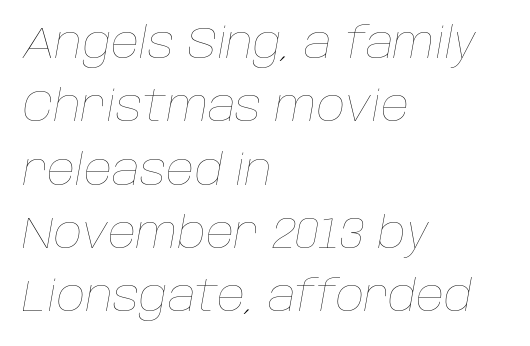
The letters advance in unequal steps, a hallmark of proportional type. The setting favours the left margin, as ordinary paragraphs usually do. Letter spacing: default. The words here are not underlined. Stems and bowls with no extra thickness — not bold.
